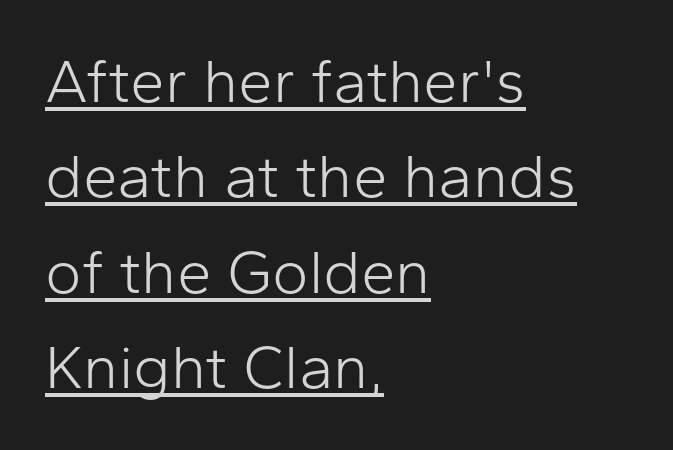
{"serif": "no", "italic": "no", "bold": "no", "weight": "light", "width": "normal", "stroke_contrast": "low", "x_height": "medium", "monospaced": "no", "underline": "yes", "align": "left", "line_spacing": "normal", "line_spacing_ratio": 1.54, "letter_spacing": "normal", "letter_spacing_em": 0.0, "glyph_px": 62}
